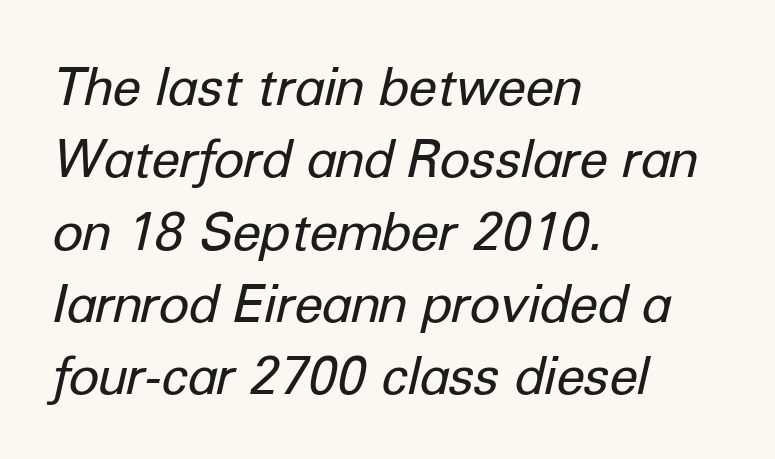
Do the characters align in a grid? No, the font is proportional. Notice how the passage keeps a crisp vertical edge on the left only. No letter is thick-stroked: the sample isn't bold. You could call the tracking neutral — neither tight nor loose. It's the slanting kind of type.
